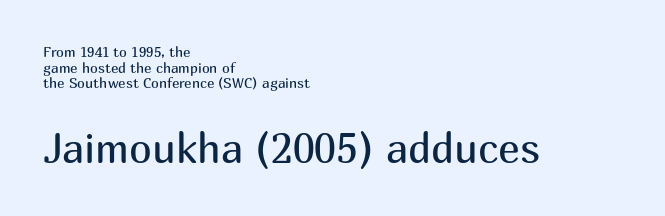
{"serif": "no", "italic": "no", "bold": "no", "weight": "regular", "width": "normal", "stroke_contrast": "medium", "x_height": "medium", "monospaced": "no", "underline": "no", "align": "left", "line_spacing": "tight", "line_spacing_ratio": 1.12, "letter_spacing": "normal", "letter_spacing_em": 0.0, "larger_block": "second", "size_ratio": 2.93, "glyph_px": 41}
